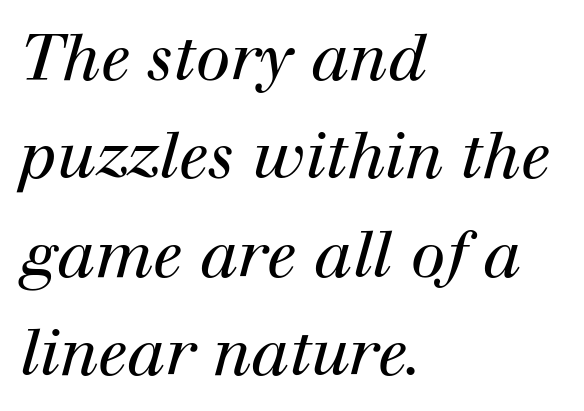
You could call the tracking neutral — neither tight nor loose. Caption: face not bold, strokes unweighted. Descender tails drop into unmarked territory. Layout note: lines flush left. Normally led — the rows are evenly, conventionally spaced. Do the characters align in a grid? No, the font is proportional.
